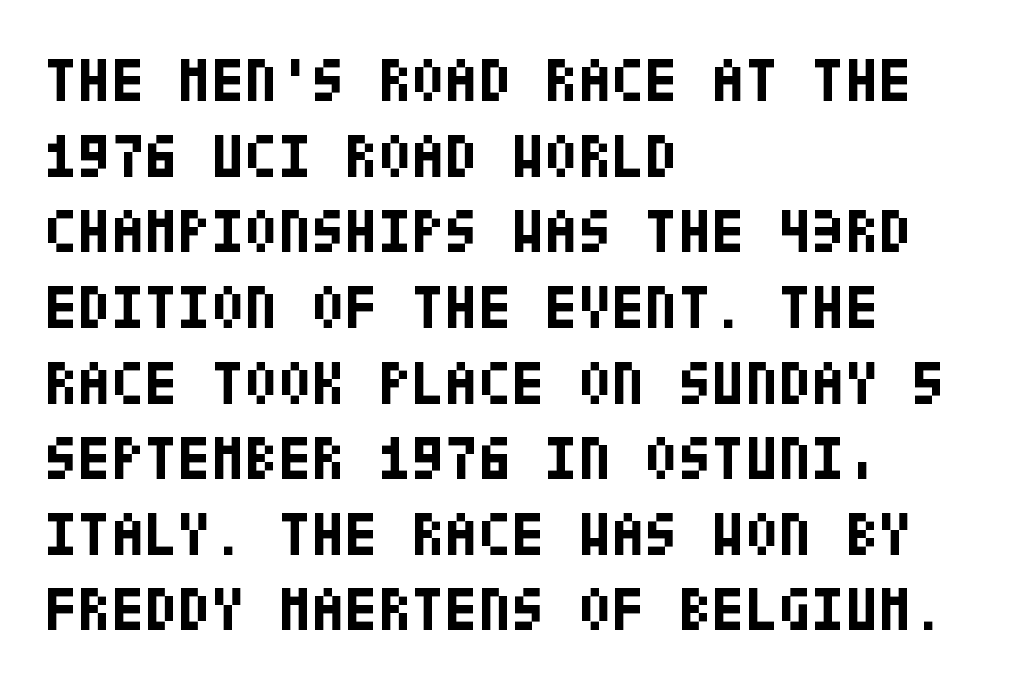
Q: Is the text bold? A: Yes.
Q: Is the text italic (slanted)? A: No, it is upright.
Q: Is the typeface a serif or a sans-serif typeface? A: Sans-serif.
Q: Is the text underlined? A: No.
Q: How is the paragraph aligned? A: Left-aligned.
Q: Is the spacing between letters normal or unusually wide? A: Normal.
Q: Width (condensed, normal, or wide)? A: Condensed.
Q: Stroke contrast? A: Low.
Q: x-height? A: Large.
